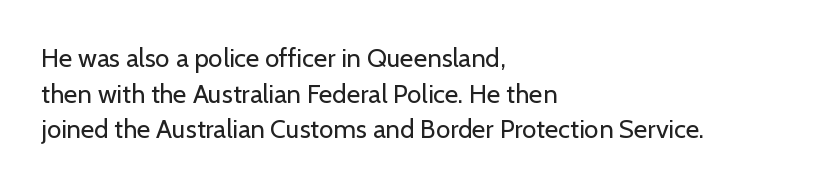
Q: Is the text bold? A: No.
Q: Is the text italic (slanted)? A: No, it is upright.
Q: Is the text underlined? A: No.
Q: How is the paragraph aligned? A: Left-aligned.
Q: Is the spacing between letters normal or unusually wide? A: Normal.
Q: Is the spacing between lines tight, normal or loose? A: Normal.
